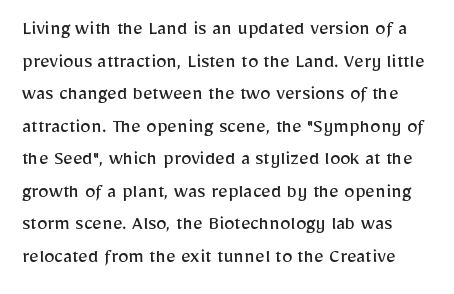
Q: Is the text bold? A: No.
Q: Is the text italic (slanted)? A: No, it is upright.
Q: Is the text underlined? A: No.
Q: Is the spacing between letters normal or unusually wide? A: Normal.
Q: Is the spacing between lines tight, normal or loose? A: Normal.
